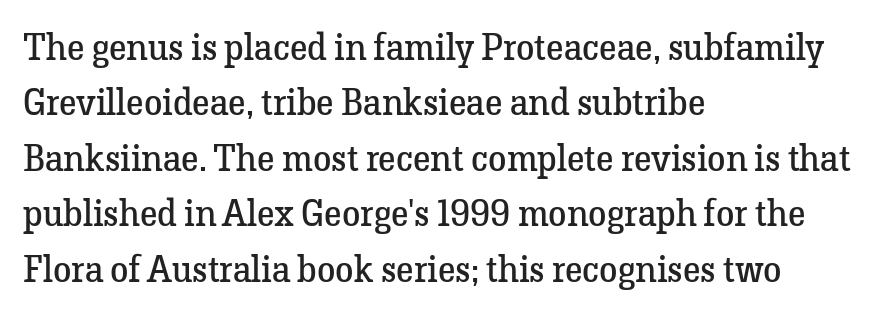
Q: Is the text bold? A: No.
Q: Is the text italic (slanted)? A: No, it is upright.
Q: Is the typeface a serif or a sans-serif typeface? A: Serif.
Q: Is the text underlined? A: No.
Q: How is the paragraph aligned? A: Left-aligned.
Q: Is the spacing between letters normal or unusually wide? A: Normal.
Q: Is the spacing between lines tight, normal or loose? A: Normal.
Q: Width (condensed, normal, or wide)? A: Normal.
Q: Stroke contrast? A: Low.
Q: x-height? A: Medium.
Q: Monospaced? A: No.
